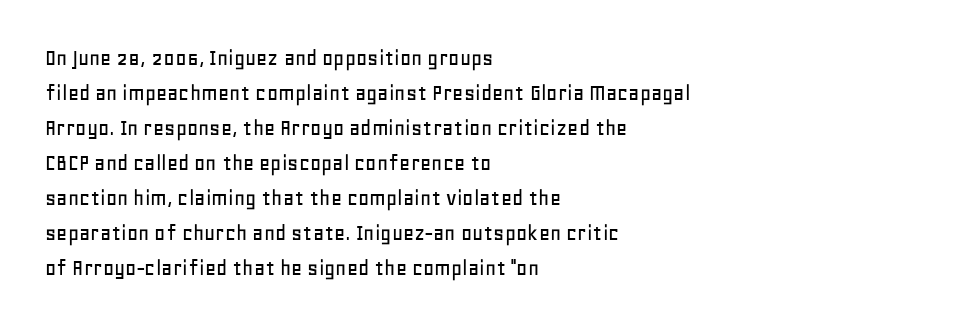
Q: Is the text italic (slanted)? A: No, it is upright.
Q: Is the text underlined? A: No.
Q: How is the paragraph aligned? A: Left-aligned.
Q: Is the spacing between letters normal or unusually wide? A: Normal.
Q: Is the spacing between lines tight, normal or loose? A: Normal.
